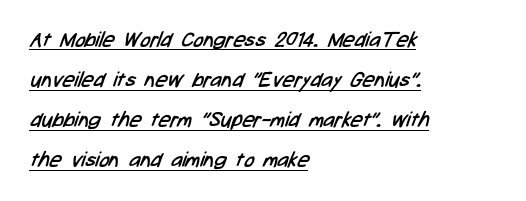
{"bold": "no", "underline": "yes", "align": "left", "line_spacing": "loose", "line_spacing_ratio": 1.91, "letter_spacing": "normal", "letter_spacing_em": 0.0, "glyph_px": 21}
